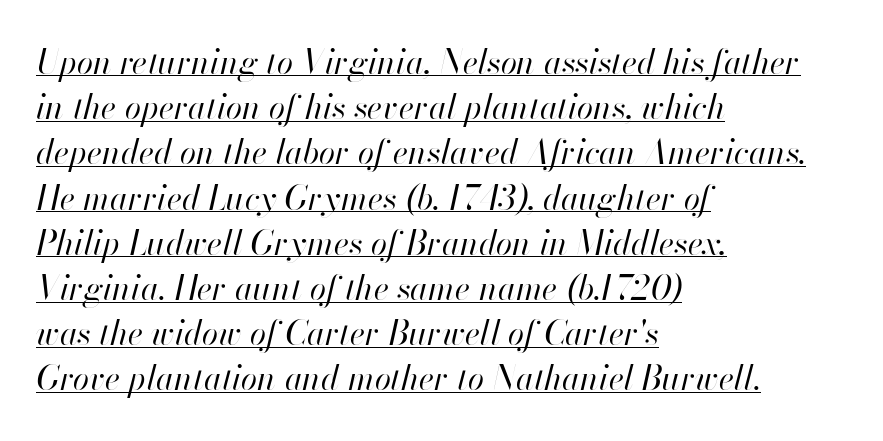
In designer terms, the underline attribute is active on this setting. Unbolded letterforms with no extra heft. Is the letter spacing exaggerated? No — it looks like the ordinary default. The face used here has a pronounced slope to its letters. Students, observe: this is what conventionally led text looks like.
